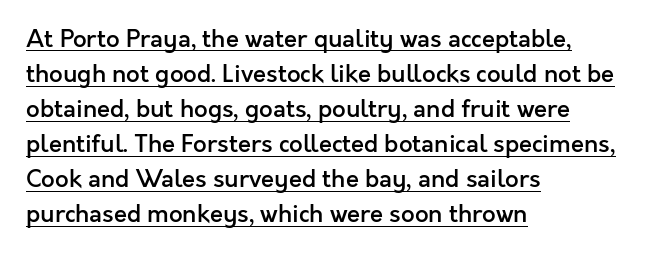
In designer terms, the underline attribute is active on this setting. A student would call this left alignment; a typographer would say flush left, rag right. Line spacing here is normal. This is the in-between weight designers call semibold or demi. Nobody touched the tracking dial on this one. Upright lettering throughout.
